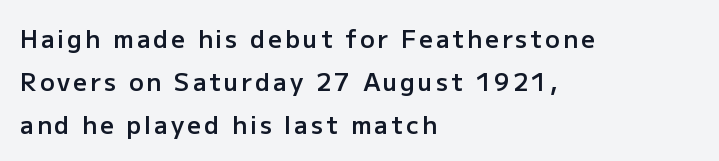
{"italic": "no", "bold": "semi", "underline": "no", "align": "left", "line_spacing_ratio": 1.79, "glyph_px": 24}
